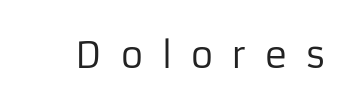
Q: Is the text bold? A: No.
Q: Is the text italic (slanted)? A: No, it is upright.
Q: Is the typeface a serif or a sans-serif typeface? A: Sans-serif.
Q: Is the text underlined? A: No.
Q: Is the spacing between letters normal or unusually wide? A: Unusually wide.
Q: Width (condensed, normal, or wide)? A: Normal.
Q: Stroke contrast? A: Low.
Q: x-height? A: Medium.
Q: Monospaced? A: No.
